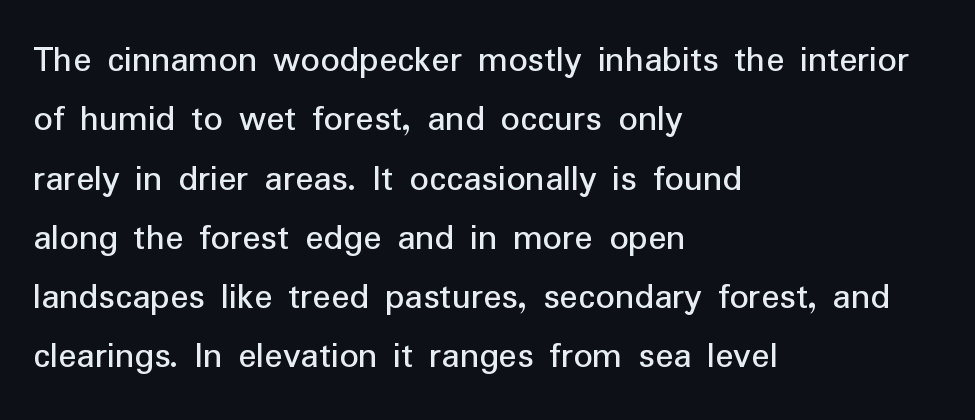
{"serif": "no", "italic": "no", "bold": "no", "weight": "regular", "width": "normal", "stroke_contrast": "low", "x_height": "medium", "monospaced": "no", "underline": "no", "align": "left", "line_spacing": "normal", "line_spacing_ratio": 1.56, "letter_spacing": "normal", "letter_spacing_em": 0.0, "glyph_px": 38}
